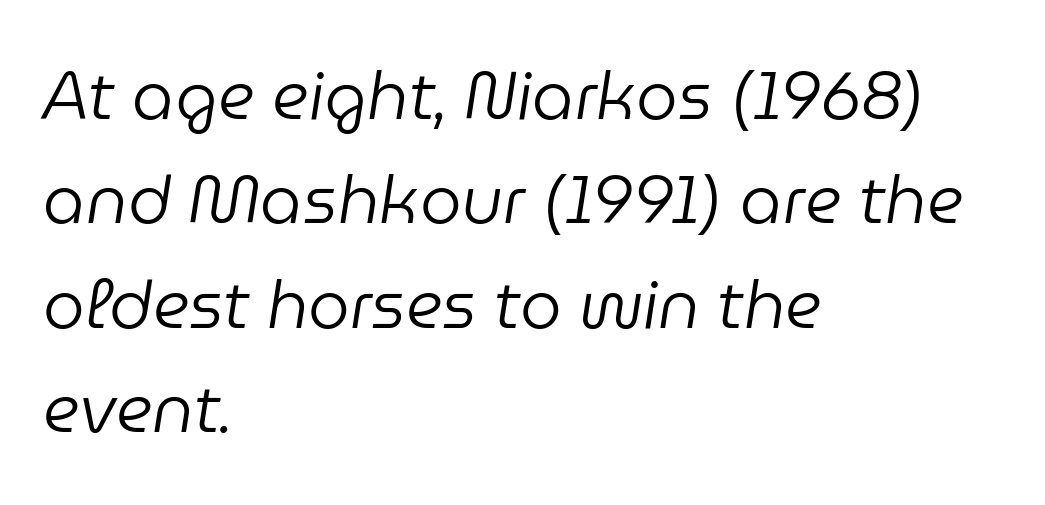
The image shows 66 px regular-weight type, italic (leaning right); set left-aligned, normal line spacing (1.58x), normal letter spacing, not underlined; low stroke contrast and a medium x-height.
